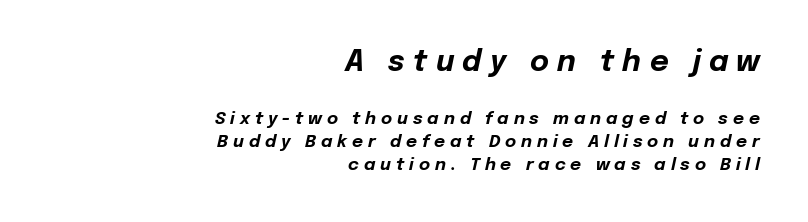
Q: Is the text bold? A: Yes.
Q: Is the text italic (slanted)? A: Yes, it leans right by about 12 degrees.
Q: Is the text underlined? A: No.
Q: How is the paragraph aligned? A: Right-aligned.
Q: Is the spacing between letters normal or unusually wide? A: Unusually wide.
Q: Is the spacing between lines tight, normal or loose? A: Normal.
Q: Which block of text is set in a larger size, the first (top) or the second (bottom)? A: The first (top) one.
Q: Width (condensed, normal, or wide)? A: Normal.
Q: Stroke contrast? A: Low.
Q: x-height? A: Medium.
Q: Monospaced? A: No.
